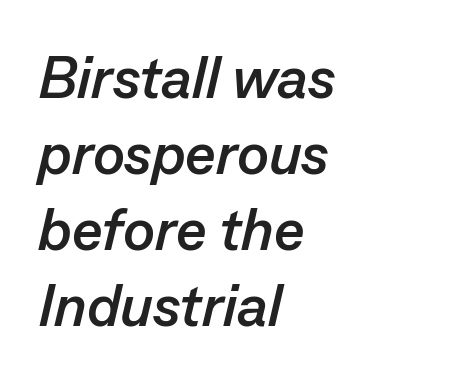
The image shows 59 px semibold type, italic (leaning right); set left-aligned, normal line spacing (1.29x), normal letter spacing, not underlined; low stroke contrast and a medium x-height.
